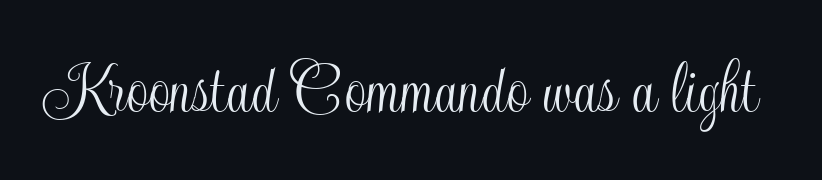
Q: Is the text italic (slanted)? A: Yes.
Q: Is the text underlined? A: No.
Q: Is the spacing between letters normal or unusually wide? A: Normal.
Q: Width (condensed, normal, or wide)? A: Condensed.
Q: x-height? A: Small.
Q: Monospaced? A: No.
